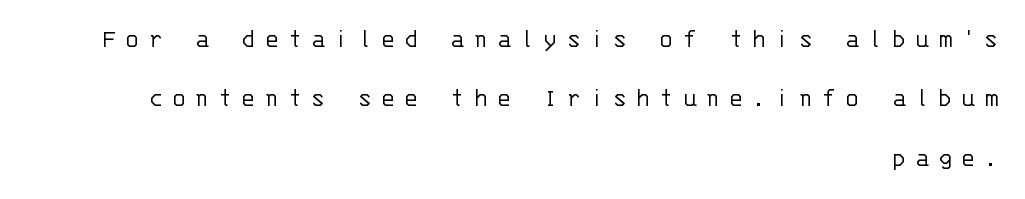
{"italic": "no", "bold": "no", "underline": "no", "align": "right", "line_spacing": "loose", "line_spacing_ratio": 2.2, "letter_spacing": "wide", "letter_spacing_em": 0.32, "glyph_px": 27}
